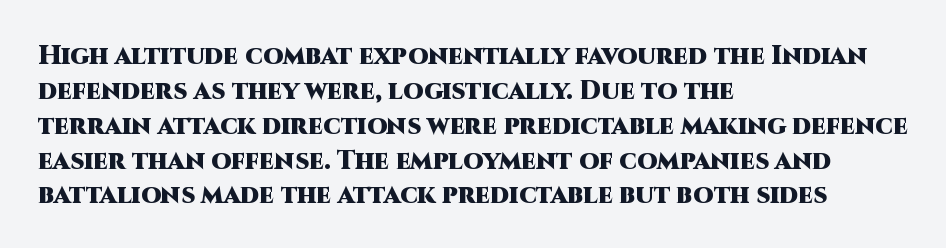
The baseline area is clear. The lines in this sample share a left origin and differ only in where they stop. The type is set solid horizontally, with unmodified tracking. Compared with typical paragraphs, the rows here are spaced about the same. Thick stems and heavy bowls — unmistakably bold. Ascenders rise straight up at ninety degrees.
